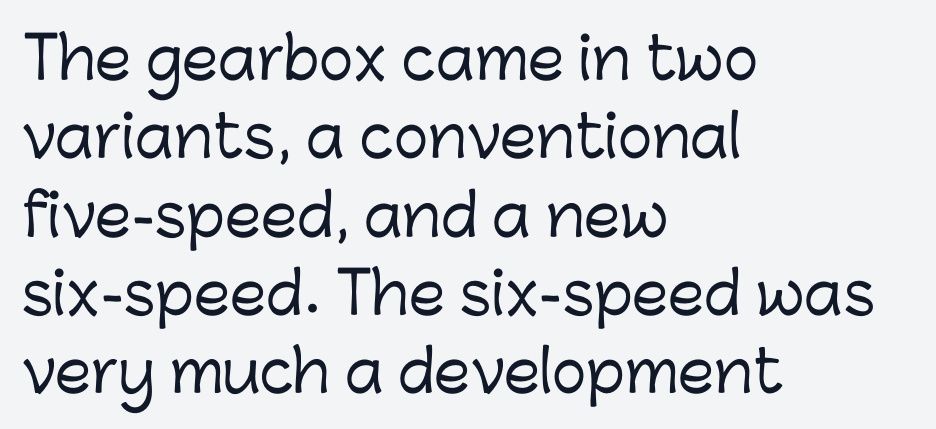
Q: Is the text italic (slanted)? A: No, it is upright.
Q: Is the typeface a serif or a sans-serif typeface? A: Sans-serif.
Q: Is the text underlined? A: No.
Q: How is the paragraph aligned? A: Left-aligned.
Q: Is the spacing between letters normal or unusually wide? A: Normal.
Q: Is the spacing between lines tight, normal or loose? A: Normal.
Q: Width (condensed, normal, or wide)? A: Normal.
Q: Stroke contrast? A: Low.
Q: x-height? A: Medium.
Q: Monospaced? A: No.
